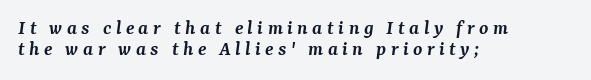
{"italic": "yes", "lean": "right", "slant_degrees": 7, "bold": "semi", "underline": "no", "align": "left", "line_spacing": "tight", "line_spacing_ratio": 1.01, "letter_spacing": "wide", "letter_spacing_em": 0.21, "glyph_px": 21}
